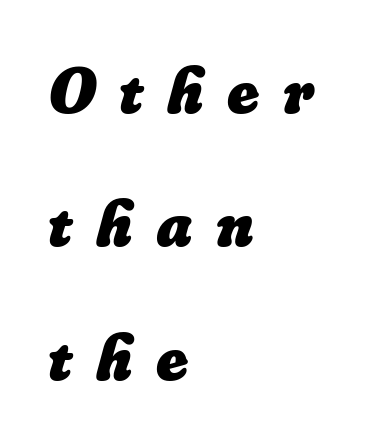
The image shows 66 px heavy type, italic (leaning right); set left-aligned, loose line spacing (2.02x), unusually wide letter spacing (+0.36 em), not underlined; low stroke contrast and a small x-height.
